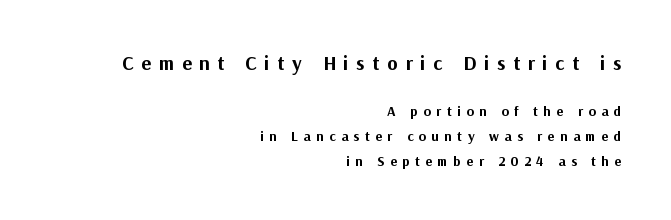
{"italic": "no", "bold": "yes", "underline": "no", "align": "right", "line_spacing_ratio": 1.79, "letter_spacing": "wide", "letter_spacing_em": 0.39, "larger_block": "first", "size_ratio": 1.43, "glyph_px": 20}
